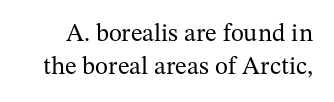
{"italic": "no", "bold": "no", "underline": "no", "line_spacing": "normal", "line_spacing_ratio": 1.34, "letter_spacing": "normal", "letter_spacing_em": 0.0, "glyph_px": 25}
